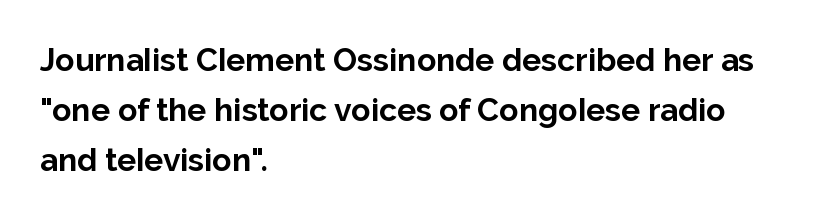
{"serif": "no", "italic": "no", "bold": "yes", "weight": "bold", "width": "normal", "stroke_contrast": "low", "x_height": "medium", "monospaced": "no", "underline": "no", "align": "left", "line_spacing": "normal", "line_spacing_ratio": 1.56, "letter_spacing": "normal", "letter_spacing_em": 0.0, "glyph_px": 32}
